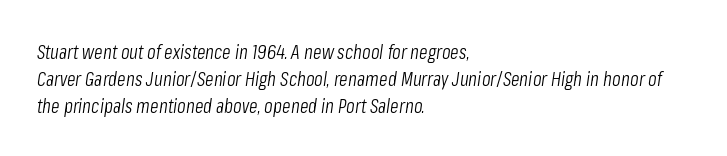
The image shows 20 px text type, italic (leaning right); set left-aligned, normal line spacing (1.34x), normal letter spacing, not underlined.
